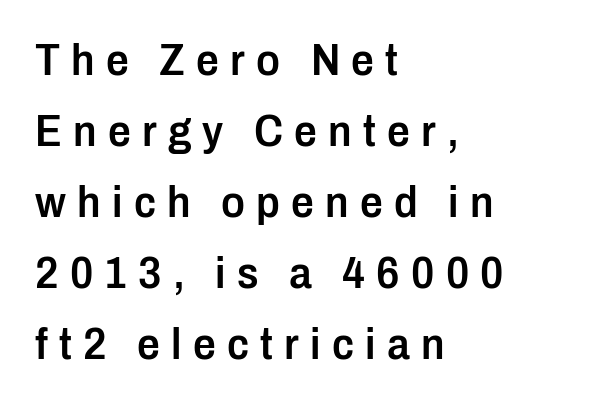
I'd describe the lettering as semibold — firm but not a full bold. Character widths vary here, with narrow letters taking less room than wide ones. Visually the block forms a straight wall on the left and a jagged coastline on the right. Italic: no, the glyphs are upright roman. The strip under each line holds only bare page. Note: no serifs on the glyphs.
